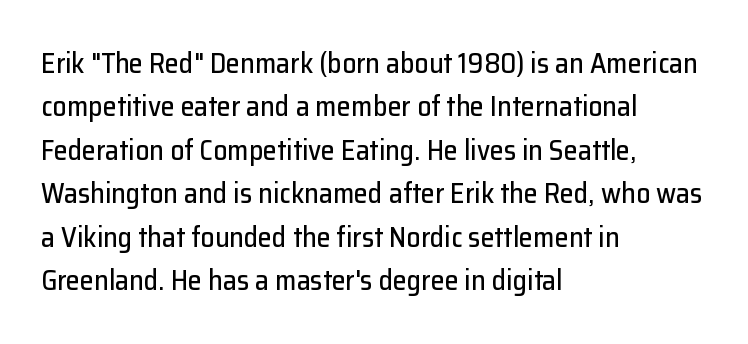
{"serif": "no", "italic": "no", "width": "normal", "stroke_contrast": "low", "x_height": "medium", "monospaced": "no", "underline": "no", "align": "left", "line_spacing": "normal", "line_spacing_ratio": 1.55, "letter_spacing": "normal", "letter_spacing_em": 0.0, "glyph_px": 28}
